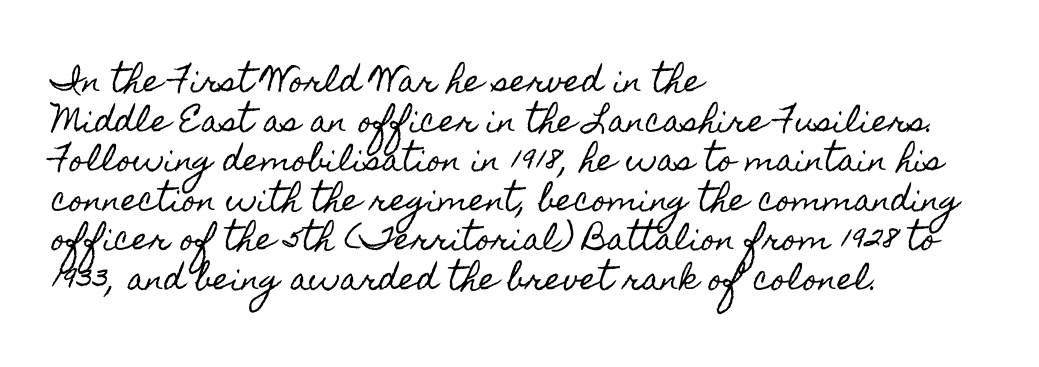
Has an underline been added? It has not. Each letter keeps its own natural width here, so spacing adapts to shape. Observe the ordinary spacing: letters are neighbours, not strangers.
